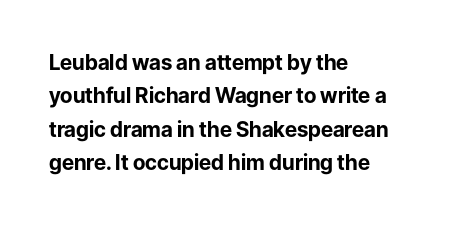
The lines sit at an ordinary, default distance from one another. Bare-footed words on every line. The rendering uses a bold face; every stroke is thick and dark. Posture: upright roman.
